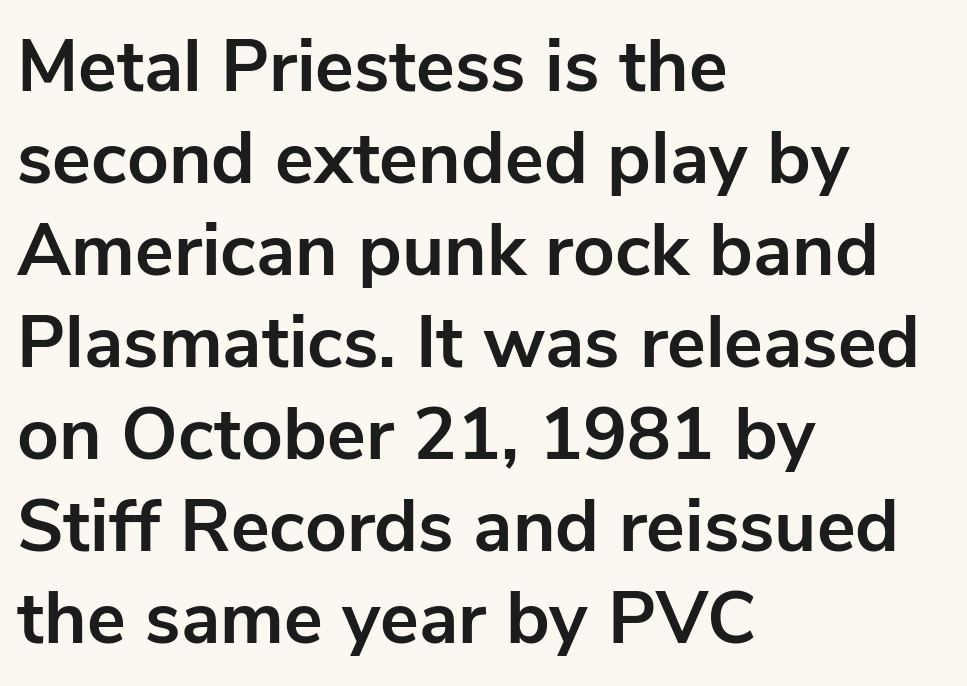
Q: Is the text bold? A: Yes.
Q: Is the text italic (slanted)? A: No, it is upright.
Q: Is the typeface a serif or a sans-serif typeface? A: Sans-serif.
Q: Is the text underlined? A: No.
Q: How is the paragraph aligned? A: Left-aligned.
Q: Is the spacing between letters normal or unusually wide? A: Normal.
Q: Is the spacing between lines tight, normal or loose? A: Normal.
Q: Width (condensed, normal, or wide)? A: Normal.
Q: Stroke contrast? A: Low.
Q: x-height? A: Medium.
Q: Monospaced? A: No.
